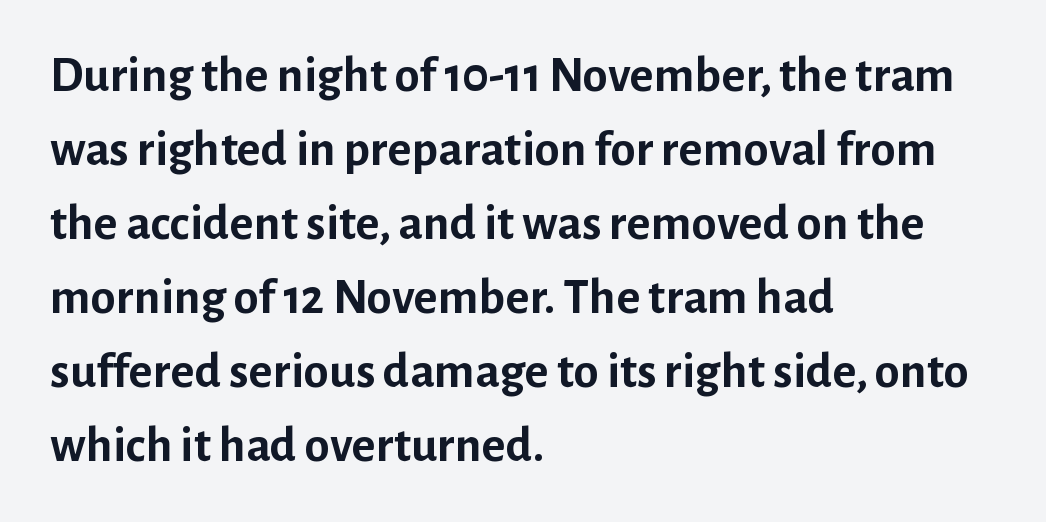
{"serif": "no", "italic": "no", "bold": "yes", "weight": "semibold", "width": "normal", "stroke_contrast": "low", "x_height": "medium", "monospaced": "no", "underline": "no", "align": "left", "line_spacing": "normal", "line_spacing_ratio": 1.45, "letter_spacing": "normal", "letter_spacing_em": 0.0, "glyph_px": 51}
